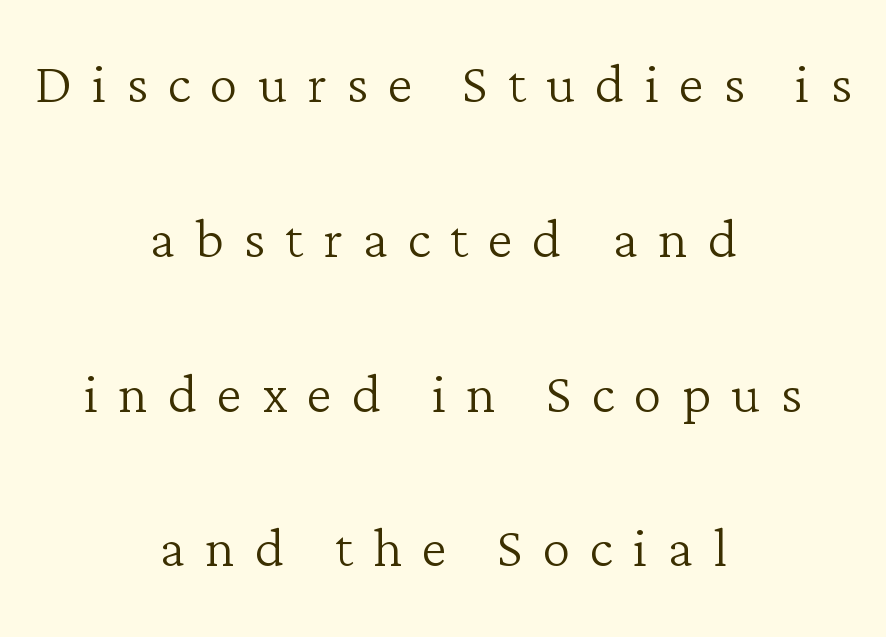
The passage shown is typed in a proportional face where columns would drift. Bold? No — there's no thickening of the strokes. Look at the tracking — it's clearly loosened, letters drifting apart. The typesetter chose a symmetrical, centered arrangement here. The vertical gap from one line to the next is large. Serifs: yes, visible at the terminals of the letterforms.
